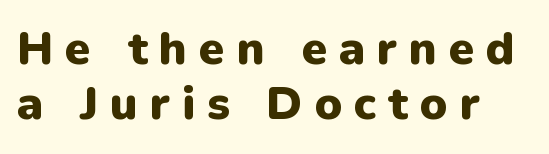
{"serif": "no", "italic": "no", "bold": "yes", "weight": "heavy", "width": "normal", "stroke_contrast": "low", "x_height": "medium", "monospaced": "no", "underline": "no", "align": "left", "line_spacing_ratio": 1.2, "letter_spacing": "wide", "letter_spacing_em": 0.26, "glyph_px": 46}
